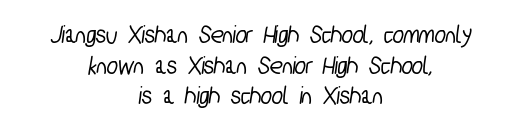
Q: Is the text underlined? A: No.
Q: How is the paragraph aligned? A: Centered.
Q: Is the spacing between letters normal or unusually wide? A: Normal.
